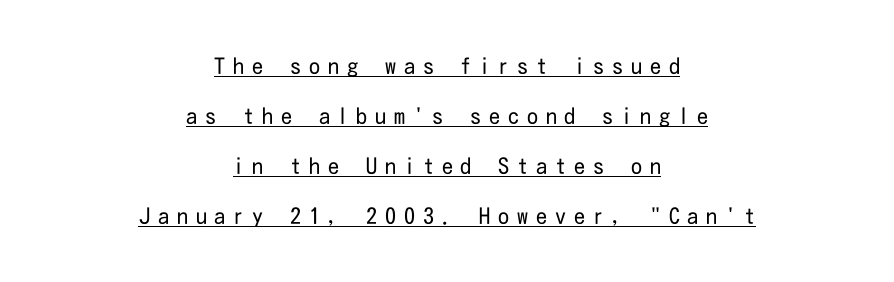
{"italic": "no", "bold": "no", "underline": "yes", "align": "center", "line_spacing": "loose", "line_spacing_ratio": 2.28, "letter_spacing": "wide", "letter_spacing_em": 0.36, "glyph_px": 22}
